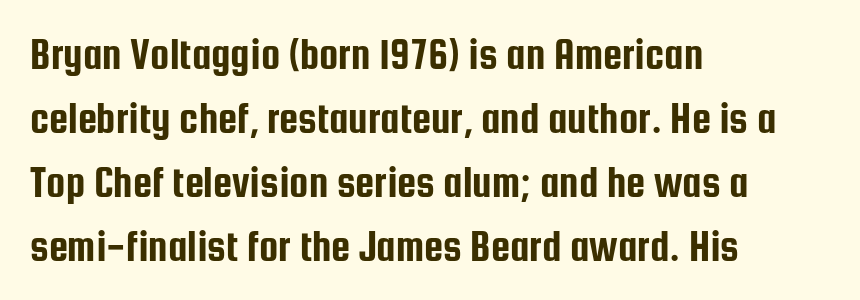
{"serif": "no", "italic": "no", "width": "condensed", "stroke_contrast": "low", "x_height": "medium", "monospaced": "no", "underline": "no", "align": "left", "line_spacing": "normal", "line_spacing_ratio": 1.49, "letter_spacing": "normal", "letter_spacing_em": 0.0, "glyph_px": 43}
